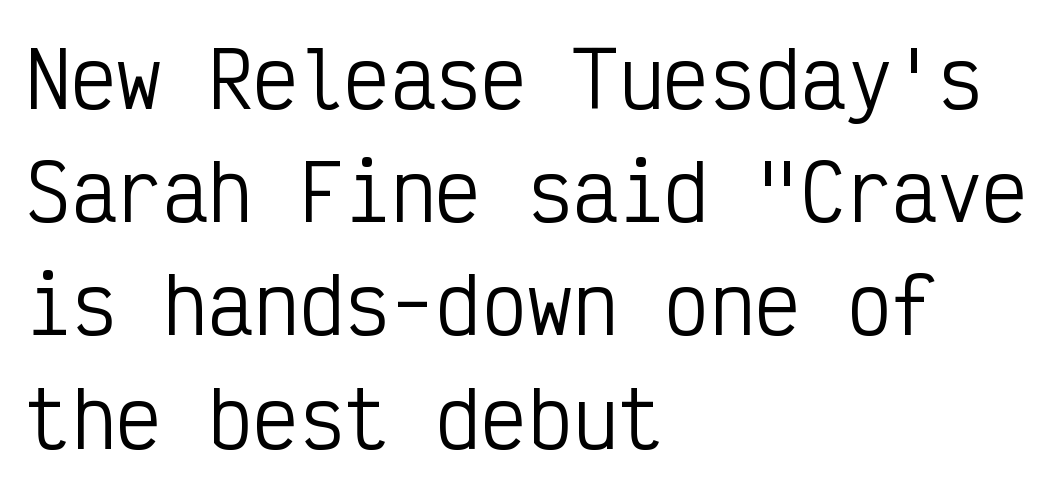
Where is the straight margin? On the left. Horizontal bands of white between lines are of average thickness. Vertical stems look standard width or narrower in stroke. Here the designer chose a console-style face with uniform glyph widths. The typography opts for an upright posture over an oblique one. Descender tails drop into unmarked territory.
